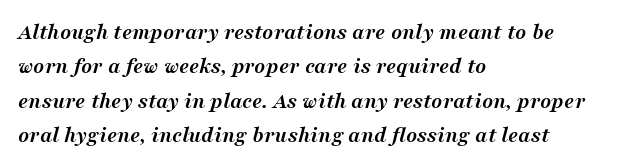
Q: Is the text bold? A: Yes.
Q: Is the text italic (slanted)? A: Yes, it leans right by about 16 degrees.
Q: Is the text underlined? A: No.
Q: How is the paragraph aligned? A: Left-aligned.
Q: Is the spacing between letters normal or unusually wide? A: Normal.
Q: Is the spacing between lines tight, normal or loose? A: Normal.
